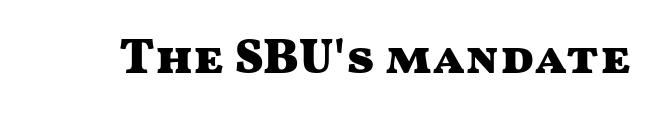
The image shows 50 px heavy, wide sans-serif type, upright; set normal letter spacing, not underlined; medium stroke contrast and a medium x-height.
